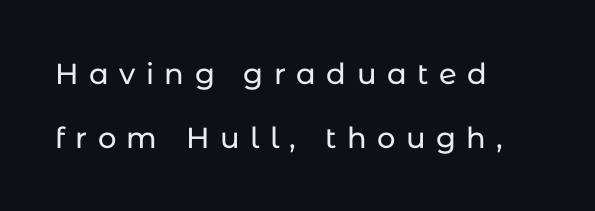
The image shows 29 px sans-serif type, upright; set left-aligned, loose line spacing (2.19x), unusually wide letter spacing (+0.36 em), not underlined; low stroke contrast and a medium x-height.
